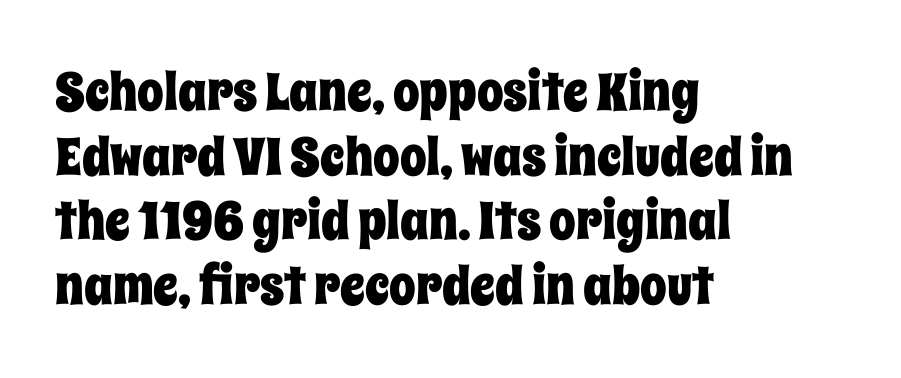
Q: Is the text italic (slanted)? A: No, it is upright.
Q: Is the text underlined? A: No.
Q: How is the paragraph aligned? A: Left-aligned.
Q: Is the spacing between letters normal or unusually wide? A: Normal.
Q: Width (condensed, normal, or wide)? A: Condensed.
Q: Stroke contrast? A: Low.
Q: x-height? A: Large.
Q: Monospaced? A: No.
